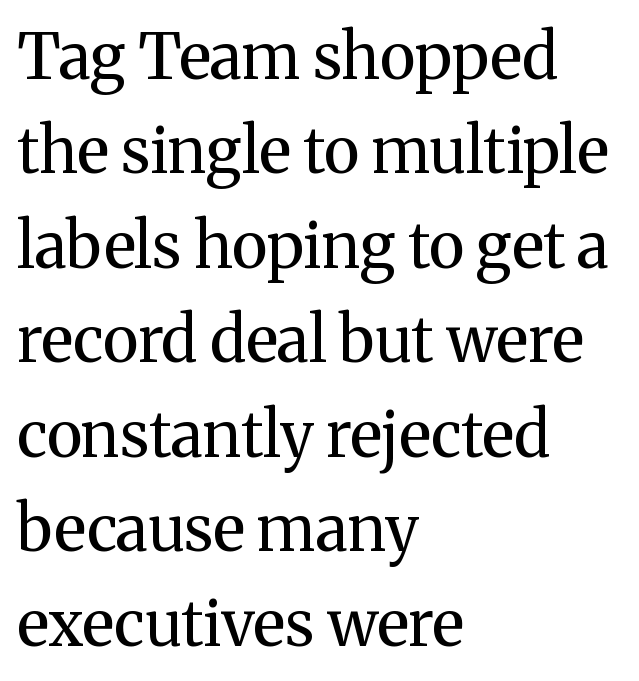
This sample is left-justified, so line endings fall wherever the words run out. Ordinary non-slanted type is in use. Are there feet on the stems? There are — it's a serif. Varying glyph widths throughout — classic text-font behaviour.
